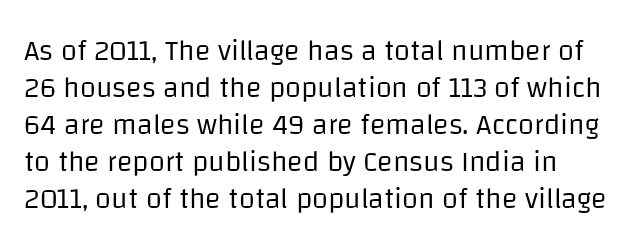
{"serif": "no", "italic": "no", "bold": "no", "weight": "regular", "width": "normal", "stroke_contrast": "low", "x_height": "large", "monospaced": "no", "underline": "no", "line_spacing": "normal", "line_spacing_ratio": 1.28, "letter_spacing": "normal", "letter_spacing_em": 0.0, "glyph_px": 29}
